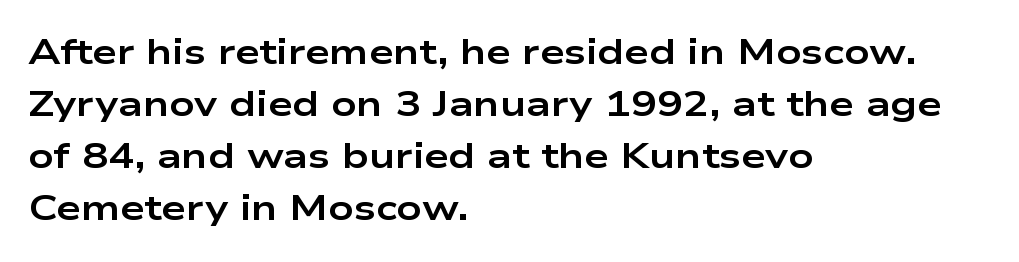
The image shows 35 px bold, wide sans-serif type, upright; set left-aligned, normal line spacing (1.49x), normal letter spacing, not underlined; low stroke contrast and a medium x-height.
